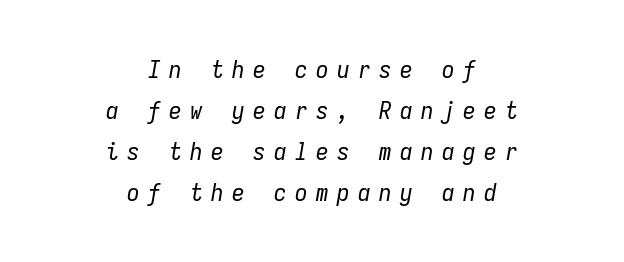
{"italic": "yes", "lean": "right", "slant_degrees": 9, "bold": "no", "underline": "no", "align": "center", "line_spacing": "normal", "line_spacing_ratio": 1.64, "letter_spacing": "wide", "letter_spacing_em": 0.34, "glyph_px": 25}
